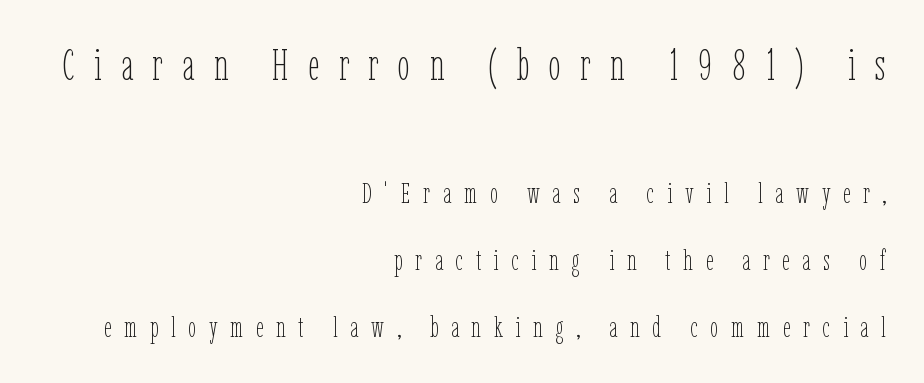
{"italic": "no", "bold": "no", "weight": "thin", "width": "condensed", "stroke_contrast": "low", "x_height": "medium", "monospaced": "no", "underline": "no", "align": "right", "line_spacing": "loose", "line_spacing_ratio": 2.31, "letter_spacing": "wide", "letter_spacing_em": 0.44, "larger_block": "first", "size_ratio": 1.52, "glyph_px": 44}
